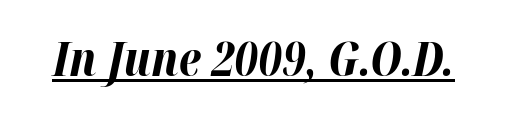
{"italic": "yes", "lean": "right", "slant_degrees": 12, "bold": "yes", "weight": "bold", "width": "normal", "stroke_contrast": "high", "x_height": "medium", "monospaced": "no", "underline": "yes", "letter_spacing": "normal", "letter_spacing_em": 0.0, "glyph_px": 47}
